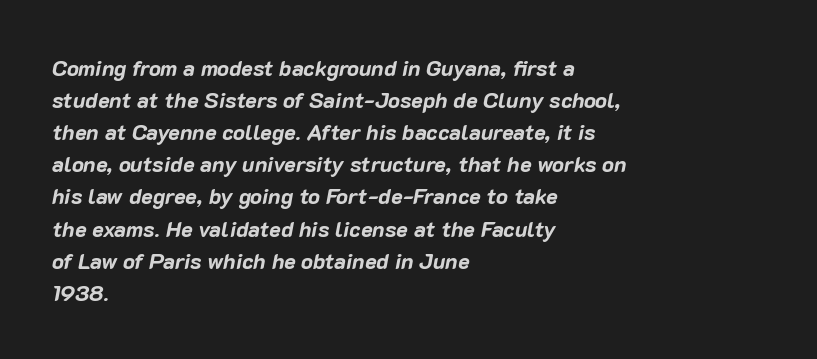
As a designer I'd log this as weight 700, bold. Notice how the stems are inclined rather than vertical — that's the hallmark of italics. Line beginnings align vertically; line endings do not. Does extra space separate the letters? No, they use regular spacing. This sample keeps an unexceptional amount of space between lines. A bare baseline throughout the passage.
